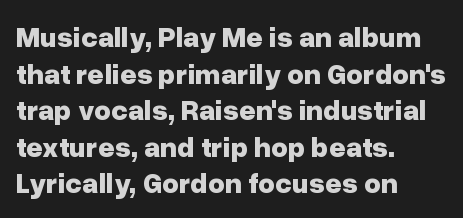
The face used here is proportionally spaced, like ordinary book or web type. Letters rest on an invisible, unmarked baseline. Does the weight exceed regular? Yes, all the way to bold. Are there feet on the stems? There aren't — it's a sans. Is the letter spacing exaggerated? No — it looks like the ordinary default.
